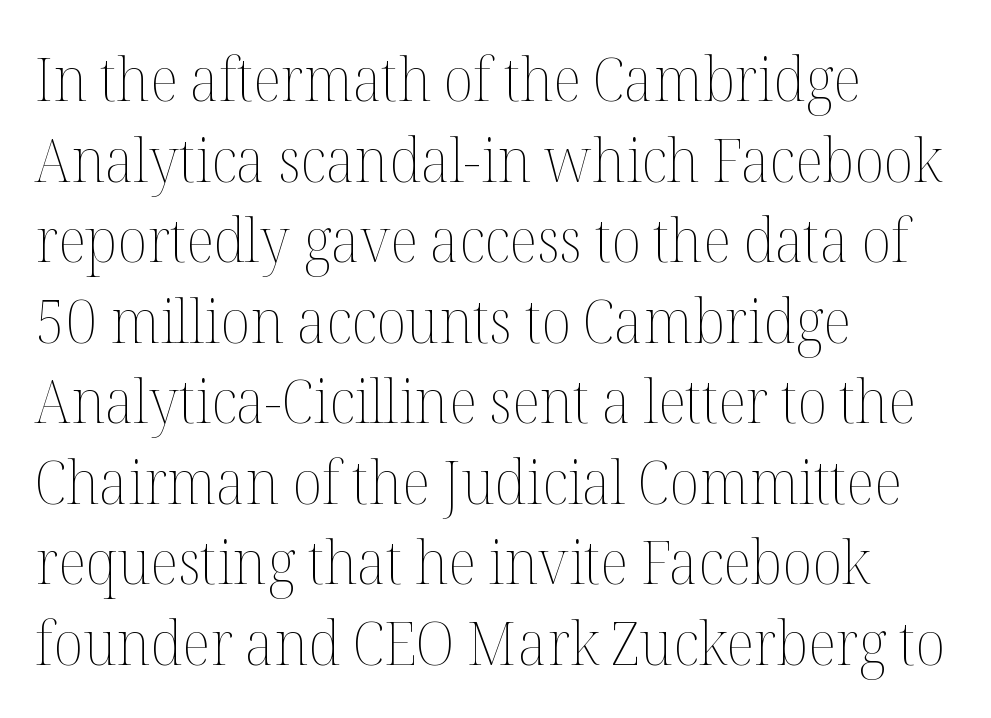
These glyphs show unthickened strokes, regular width or finer. These lines keep a tight, regular rhythm from letter to letter. Each row of text sits above clean, open space. The rendering uses natural spacing where letterforms have individual widths.
